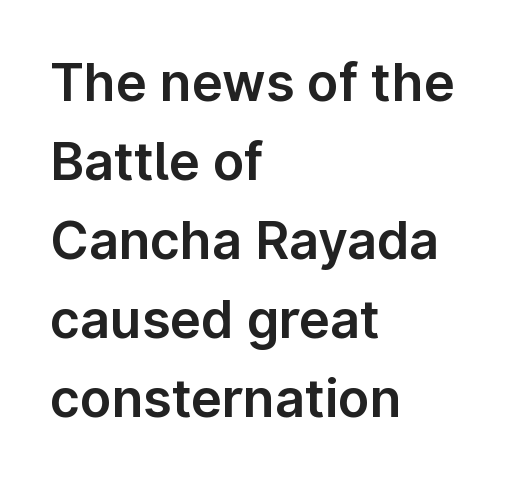
{"serif": "no", "italic": "no", "width": "normal", "stroke_contrast": "low", "x_height": "medium", "monospaced": "no", "underline": "no", "align": "left", "line_spacing": "normal", "line_spacing_ratio": 1.52, "letter_spacing": "normal", "letter_spacing_em": 0.0, "glyph_px": 52}
